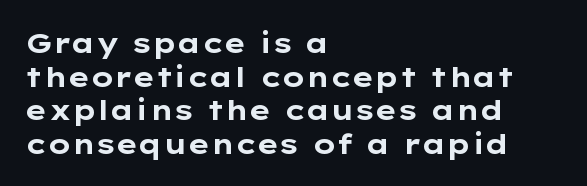
The image shows 28 px bold, wide sans-serif type, upright; set left-aligned, line spacing 1.2x, normal letter spacing, not underlined; low stroke contrast and a medium x-height.
